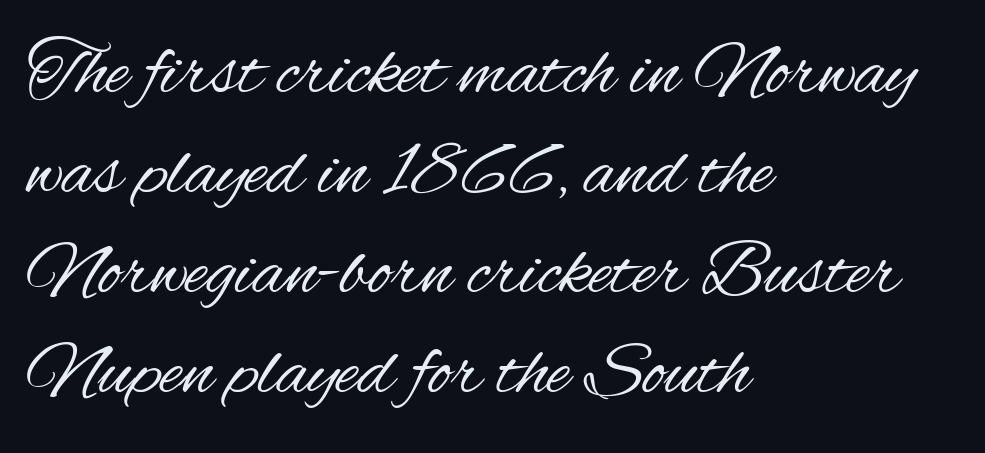
{"serif": "no", "bold": "no", "weight": "regular", "width": "condensed", "stroke_contrast": "medium", "x_height": "small", "monospaced": "no", "underline": "no", "align": "left", "line_spacing": "normal", "line_spacing_ratio": 1.28, "letter_spacing": "normal", "letter_spacing_em": 0.0, "glyph_px": 78}
